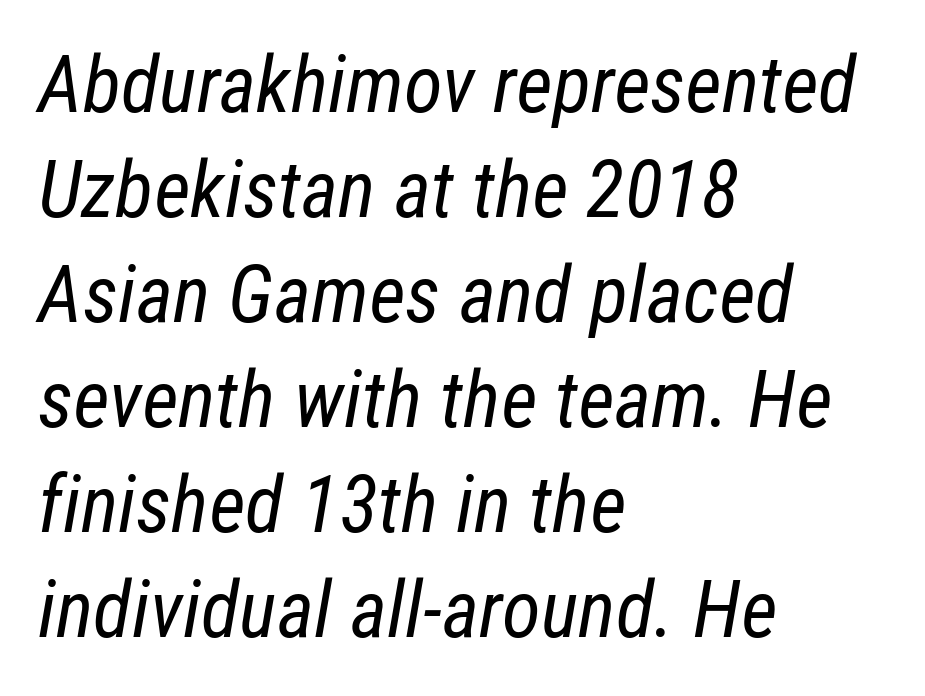
Q: Is the text bold? A: No.
Q: Is the text italic (slanted)? A: Yes, it leans right by about 12 degrees.
Q: Is the text underlined? A: No.
Q: How is the paragraph aligned? A: Left-aligned.
Q: Is the spacing between letters normal or unusually wide? A: Normal.
Q: Is the spacing between lines tight, normal or loose? A: Normal.
Q: Width (condensed, normal, or wide)? A: Condensed.
Q: Stroke contrast? A: Low.
Q: x-height? A: Medium.
Q: Monospaced? A: No.
